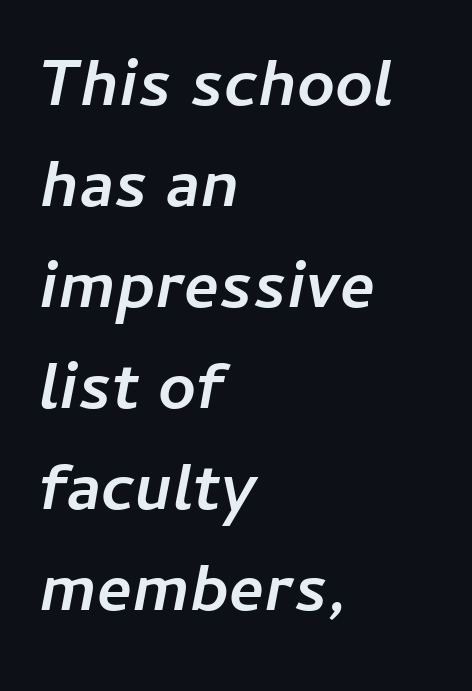
{"italic": "yes", "lean": "right", "slant_degrees": 11, "bold": "yes", "weight": "semibold", "width": "normal", "stroke_contrast": "low", "x_height": "medium", "monospaced": "no", "underline": "no", "align": "left", "line_spacing": "normal", "line_spacing_ratio": 1.53, "letter_spacing": "normal", "letter_spacing_em": 0.0, "glyph_px": 66}
